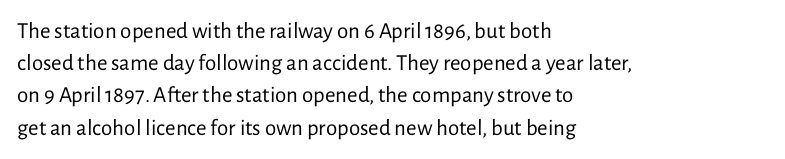
{"italic": "no", "bold": "no", "underline": "no", "align": "left", "line_spacing": "normal", "line_spacing_ratio": 1.4, "letter_spacing": "normal", "letter_spacing_em": 0.0, "glyph_px": 23}
